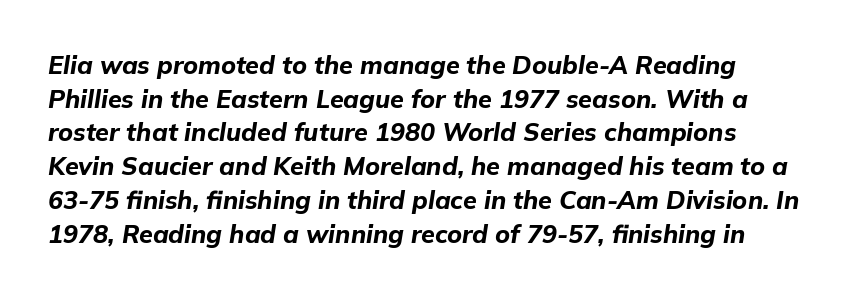
There is no visible air inserted between adjacent glyphs. Nobody drew a line under any word here. It's the slanting kind of type. You'd pick this weight for a headline — it's a proper bold.
